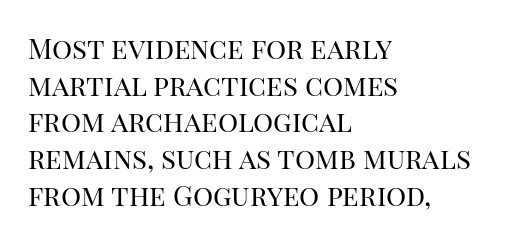
{"serif": "yes", "italic": "no", "bold": "no", "weight": "regular", "width": "normal", "stroke_contrast": "high", "x_height": "large", "monospaced": "no", "underline": "no", "align": "left", "line_spacing": "normal", "line_spacing_ratio": 1.31, "letter_spacing": "normal", "letter_spacing_em": 0.0, "glyph_px": 28}
